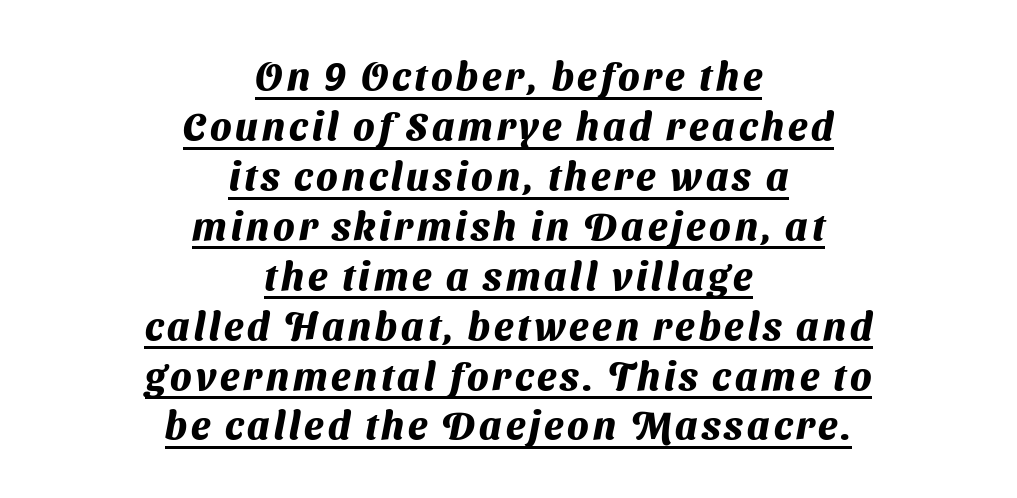
{"serif": "no", "bold": "yes", "weight": "heavy", "width": "normal", "stroke_contrast": "medium", "x_height": "medium", "monospaced": "no", "underline": "yes", "align": "center", "line_spacing": "normal", "line_spacing_ratio": 1.28, "glyph_px": 39}
